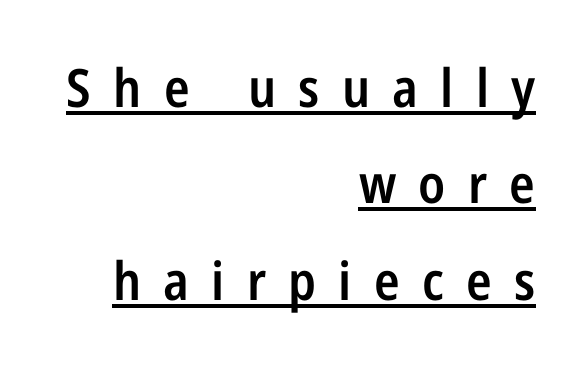
Q: Is the text bold? A: Semi-bold.
Q: Is the text italic (slanted)? A: No, it is upright.
Q: Is the typeface a serif or a sans-serif typeface? A: Sans-serif.
Q: Is the text underlined? A: Yes.
Q: How is the paragraph aligned? A: Right-aligned.
Q: Is the spacing between letters normal or unusually wide? A: Unusually wide.
Q: Width (condensed, normal, or wide)? A: Condensed.
Q: Stroke contrast? A: Low.
Q: x-height? A: Medium.
Q: Monospaced? A: No.
